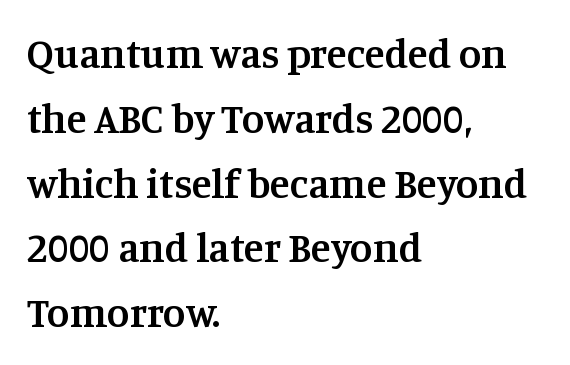
{"serif": "yes", "italic": "no", "bold": "semi", "weight": "semibold", "width": "normal", "stroke_contrast": "medium", "x_height": "large", "monospaced": "no", "underline": "no", "align": "left", "line_spacing": "normal", "line_spacing_ratio": 1.58, "letter_spacing": "normal", "letter_spacing_em": 0.0, "glyph_px": 41}
